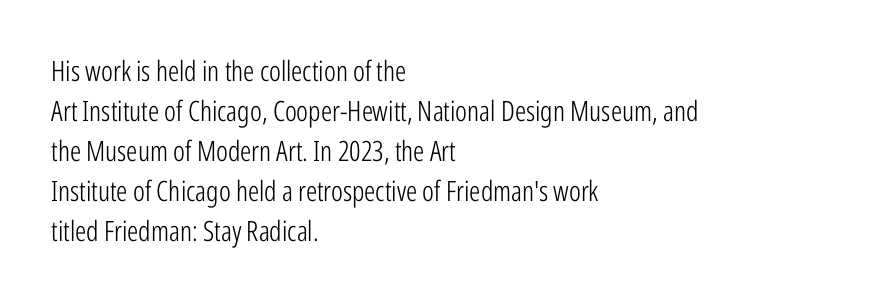
No extra ink here — the face is not bold. A typesetter would call this zero additional tracking. The specimen reads as upright at a glance. Serifs: no, the terminals of the letterforms are clean.
